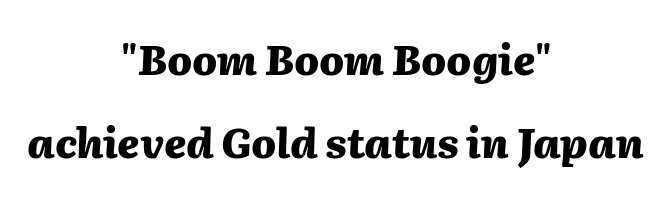
The image shows 41 px heavy type, italic (leaning right); set centered, loose line spacing (2.02x), normal letter spacing, not underlined; medium stroke contrast and a medium x-height.
